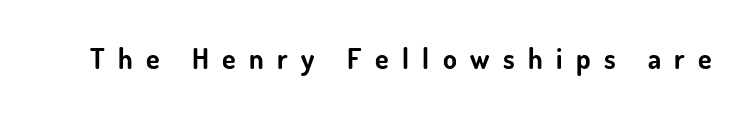
Every letter is thick-stroked: bold, no question. Character widths vary here, with narrow letters taking less room than wide ones. Letters rest on an invisible, unmarked baseline. What kind of face is this? One without serifs — a sans. Characters remain perfectly vertical along every line.
